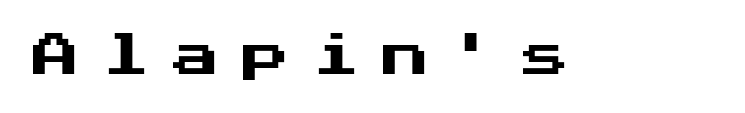
The image shows 47 px sans-serif type, upright; set unusually wide letter spacing (+0.49 em), not underlined; medium stroke contrast and a medium x-height.
